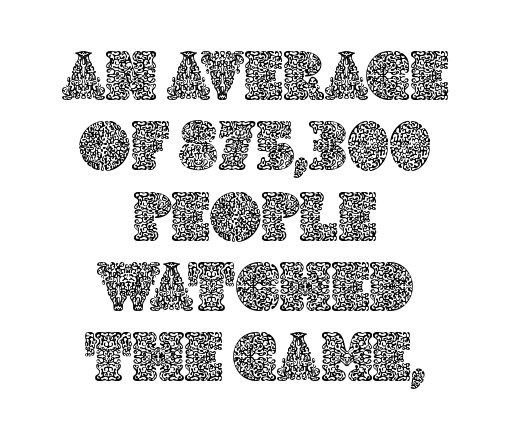
The image shows 71 px text type, upright; set centered, tight line spacing (0.99x), normal letter spacing, not underlined; a large x-height.
